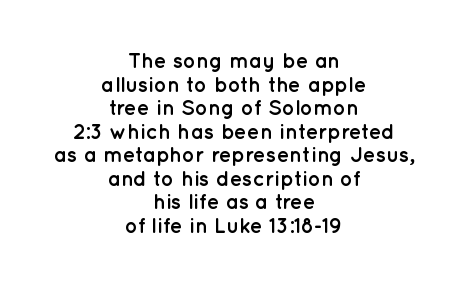
{"italic": "no", "bold": "yes", "underline": "no", "align": "center", "line_spacing": "tight", "line_spacing_ratio": 1.12, "letter_spacing": "normal", "letter_spacing_em": 0.0, "glyph_px": 21}
